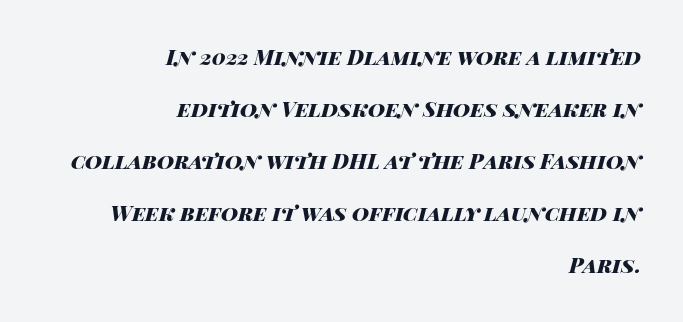
Q: Is the text bold? A: Yes.
Q: Is the text italic (slanted)? A: Yes, it leans right by about 14 degrees.
Q: Is the text underlined? A: No.
Q: How is the paragraph aligned? A: Right-aligned.
Q: Is the spacing between letters normal or unusually wide? A: Normal.
Q: Is the spacing between lines tight, normal or loose? A: Loose.
